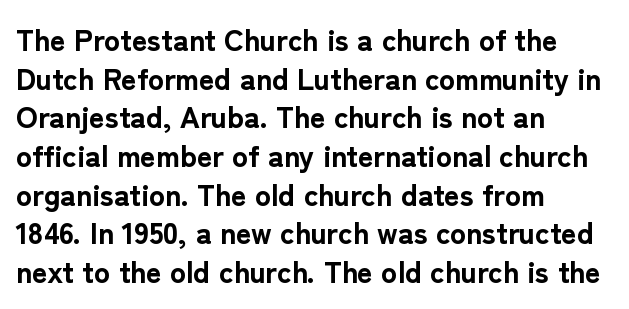
The image shows 30 px bold sans-serif type, upright; set left-aligned, normal line spacing (1.29x), normal letter spacing, not underlined; low stroke contrast and a medium x-height.
